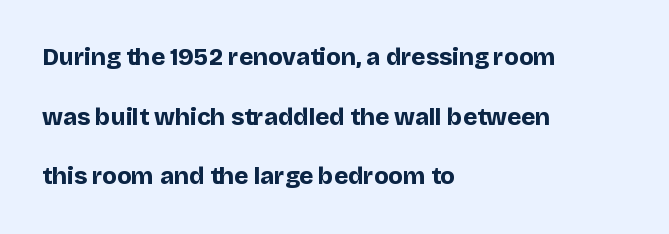
{"italic": "no", "bold": "yes", "underline": "no", "align": "left", "line_spacing": "loose", "line_spacing_ratio": 2.48, "letter_spacing": "normal", "letter_spacing_em": 0.0, "glyph_px": 24}
